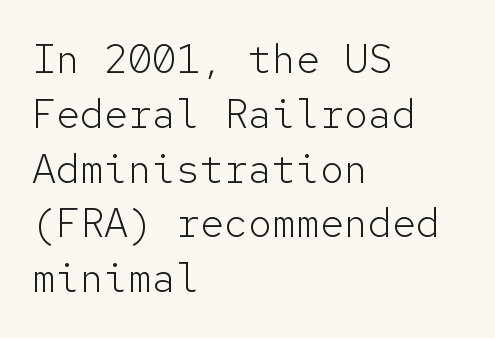
The image shows 40 px light sans-serif type, upright, monospaced; set left-aligned, normal line spacing (1.37x), normal letter spacing, not underlined; low stroke contrast and a medium x-height.
